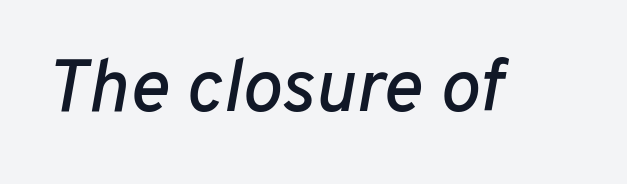
{"italic": "yes", "lean": "right", "slant_degrees": 10, "width": "normal", "stroke_contrast": "low", "x_height": "medium", "monospaced": "no", "underline": "no", "letter_spacing": "normal", "letter_spacing_em": 0.0, "glyph_px": 75}
